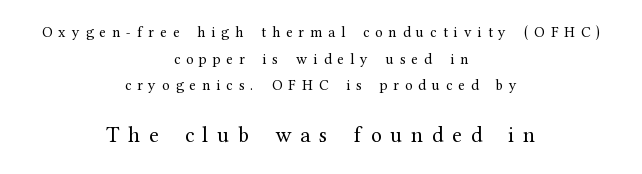
Q: Is the text bold? A: No.
Q: Is the text italic (slanted)? A: No, it is upright.
Q: Is the text underlined? A: No.
Q: How is the paragraph aligned? A: Centered.
Q: Is the spacing between letters normal or unusually wide? A: Unusually wide.
Q: Which block of text is set in a larger size, the first (top) or the second (bottom)? A: The second (bottom) one.
